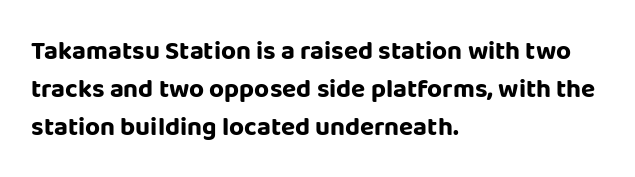
Q: Is the text bold? A: Yes.
Q: Is the text italic (slanted)? A: No, it is upright.
Q: Is the text underlined? A: No.
Q: How is the paragraph aligned? A: Left-aligned.
Q: Is the spacing between letters normal or unusually wide? A: Normal.
Q: Is the spacing between lines tight, normal or loose? A: Normal.
